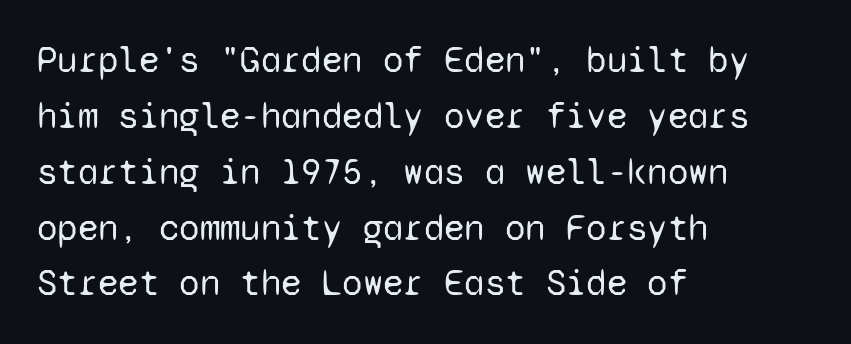
The image shows 37 px regular-weight sans-serif type, upright, monospaced; set left-aligned, normal line spacing (1.51x), normal letter spacing, not underlined; low stroke contrast and a medium x-height.
